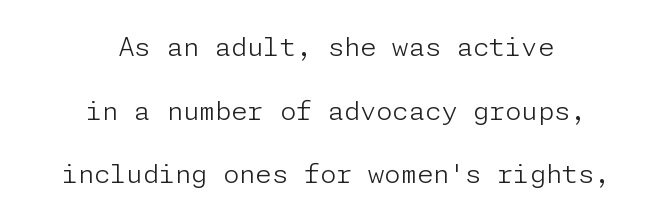
If you drew a line through each stem, it would be perfectly vertical. This sample trades compactness for vertical openness between lines. Caption: multi-line text, centered on the measure. The space beneath each line is pristine and unruled. The letters sit at their default tracking, neither squeezed nor spread. Summary of weight: not heavy and not bold.
